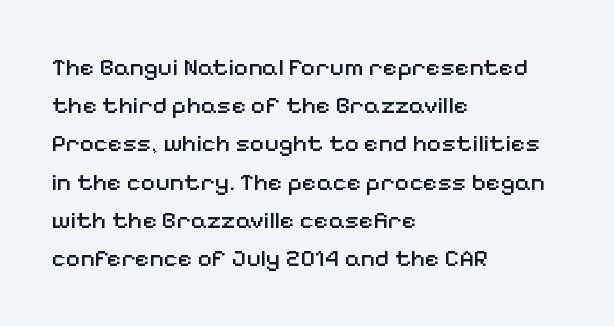
The image shows 25 px text type, upright; set left-aligned, normal line spacing (1.53x), normal letter spacing, not underlined.
